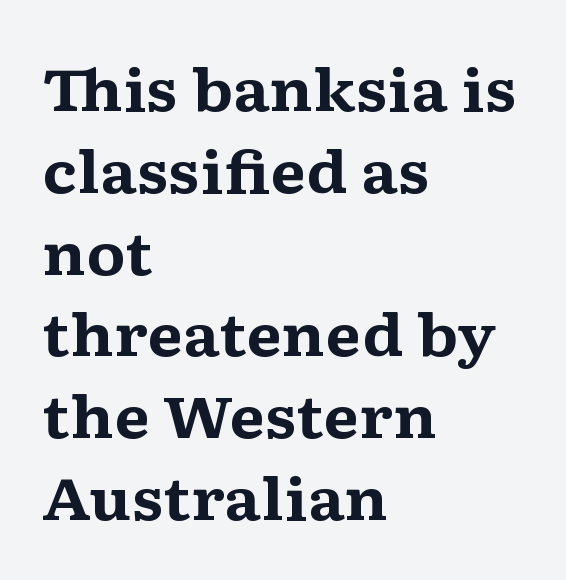
The font family rendered here belongs to the serif group. These lines sit exactly where default settings would place them. Has an underline been added? It has not. Tall strokes in this sample are plumb rather than angled. You'd pick this weight for a headline — it's a proper bold. Each letter keeps its own natural width here, so spacing adapts to shape.
